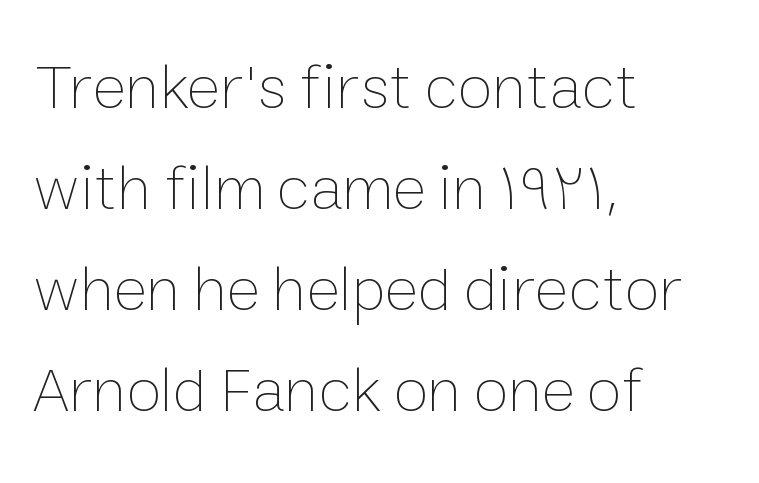
The image shows 64 px thin type, upright; set left-aligned, normal line spacing (1.58x), normal letter spacing, not underlined; low stroke contrast and a medium x-height.
